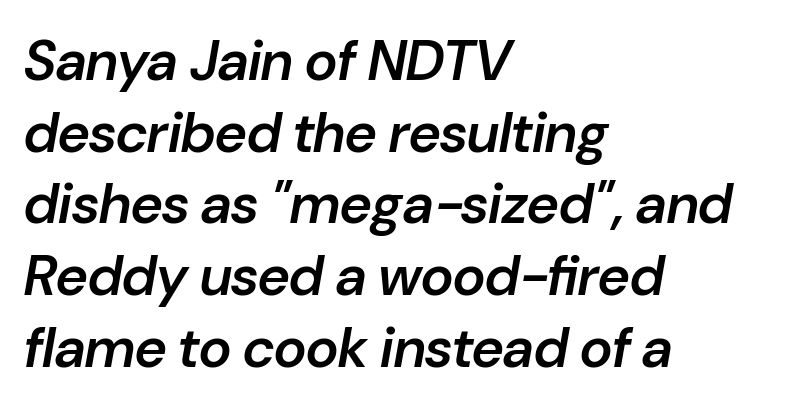
Q: Is the text bold? A: Semi-bold.
Q: Is the text italic (slanted)? A: Yes, it leans right by about 10 degrees.
Q: Is the text underlined? A: No.
Q: How is the paragraph aligned? A: Left-aligned.
Q: Is the spacing between letters normal or unusually wide? A: Normal.
Q: Is the spacing between lines tight, normal or loose? A: Normal.
Q: Width (condensed, normal, or wide)? A: Normal.
Q: Stroke contrast? A: Low.
Q: x-height? A: Medium.
Q: Monospaced? A: No.
